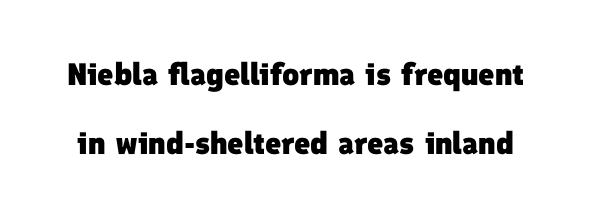
Heavy-handed strokes throughout: this text is bold. The face used here is a sans, in the tradition of grotesques and geometrics. Students, observe: this is what heavily led, spacious text looks like. Honestly, the letter spacing is just normal — you wouldn't notice it. Check the space under the baseline: it is left empty.
